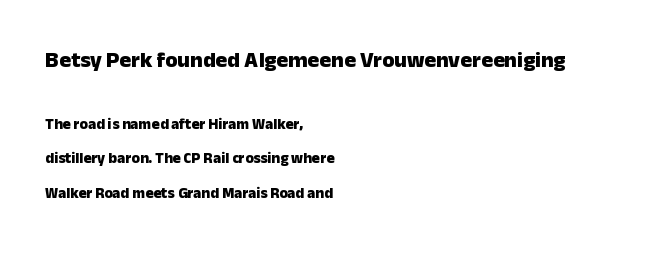
Line beginnings align vertically; line endings do not. This sample trades compactness for vertical openness between lines. The earlier block is typeset at a bigger size than the later block. Students, this is bold: see how much ink each stroke carries. Honestly, there is no underline to notice here at all. Short note: letters normally spaced.
